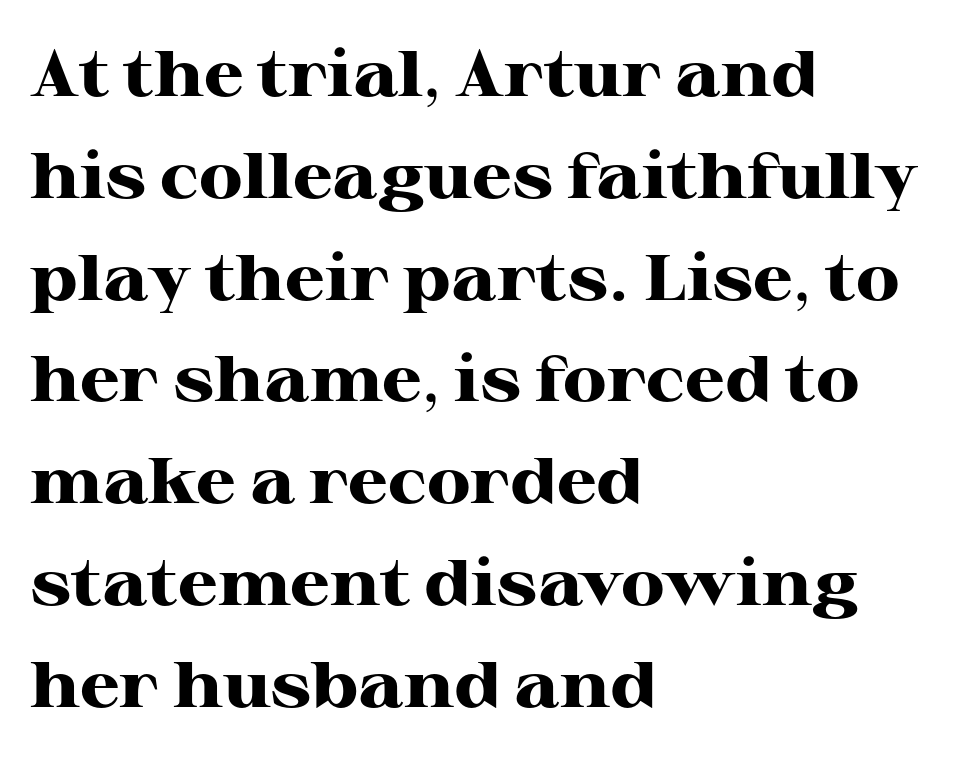
{"serif": "yes", "italic": "no", "bold": "yes", "weight": "heavy", "width": "wide", "stroke_contrast": "high", "x_height": "medium", "monospaced": "no", "underline": "no", "align": "left", "line_spacing": "normal", "line_spacing_ratio": 1.59, "letter_spacing": "normal", "letter_spacing_em": 0.0, "glyph_px": 64}
